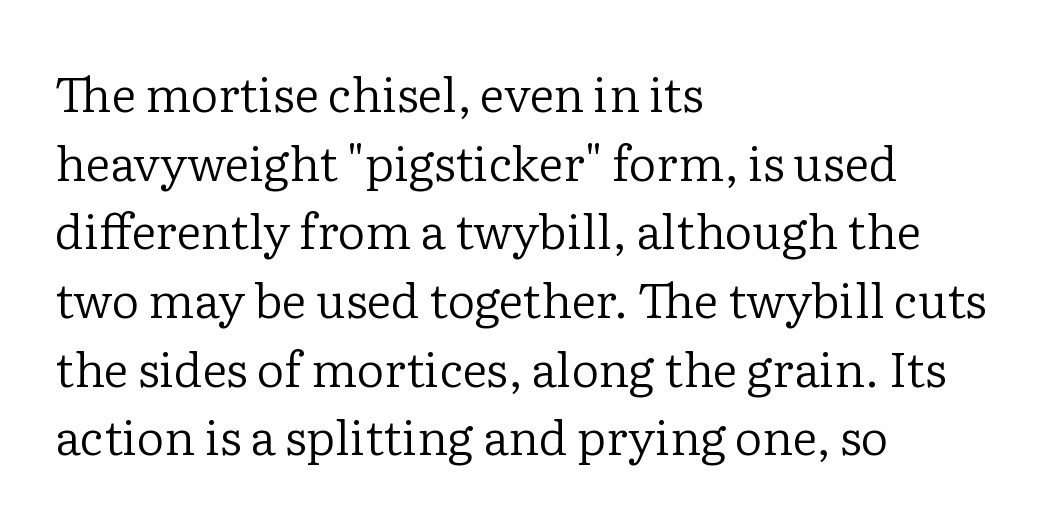
The passage shown is not underscored anywhere. Style check: upright. Character widths vary here, with narrow letters taking less room than wide ones. What kind of face is this? One with serifs.
